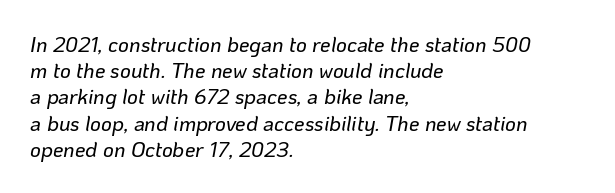
The image shows 21 px text type, italic (leaning right); set left-aligned, normal line spacing (1.25x), normal letter spacing, not underlined.
